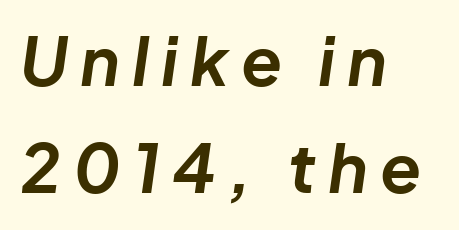
{"italic": "yes", "lean": "right", "slant_degrees": 8, "bold": "yes", "weight": "bold", "width": "normal", "stroke_contrast": "low", "x_height": "medium", "monospaced": "no", "underline": "no", "align": "left", "line_spacing": "normal", "line_spacing_ratio": 1.6, "glyph_px": 67}
